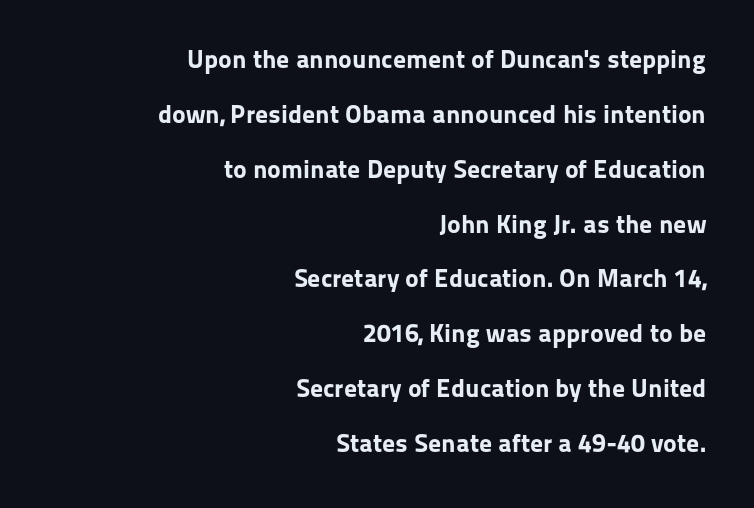
Q: Is the text bold? A: Yes.
Q: Is the text italic (slanted)? A: No, it is upright.
Q: Is the text underlined? A: No.
Q: How is the paragraph aligned? A: Right-aligned.
Q: Is the spacing between letters normal or unusually wide? A: Normal.
Q: Is the spacing between lines tight, normal or loose? A: Loose.
